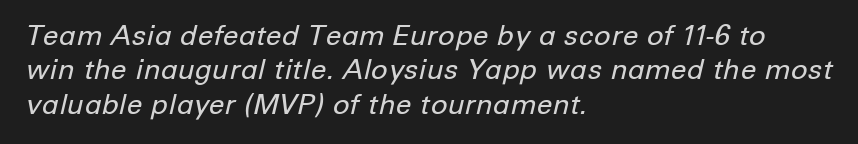
The horizontal fit of the characters is conventional and even. Only glyphs here, with clear space below each row. No chunkiness to these letters — they're not bold. Looking at the ascenders, they clearly lean. Every row of glyphs begins at an identical x-position on the left.
